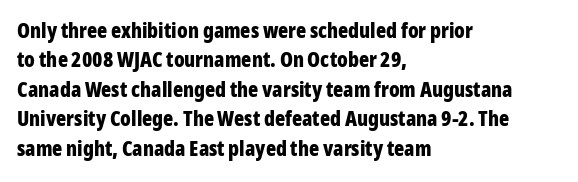
The image shows 21 px bold type, upright; set left-aligned, normal line spacing (1.4x), normal letter spacing, not underlined.
